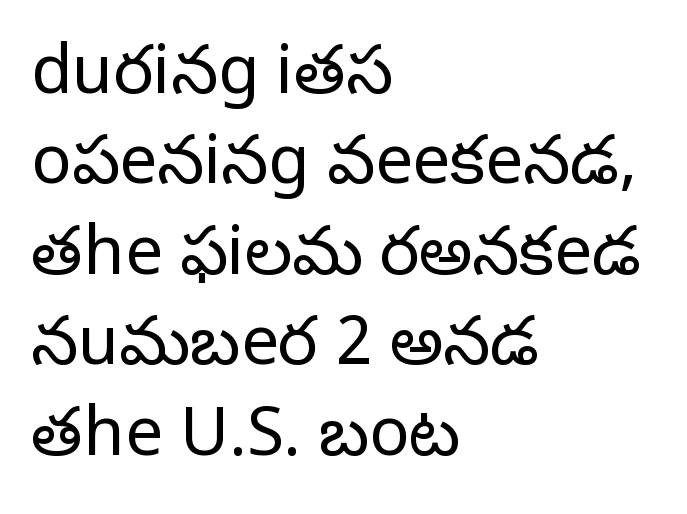
{"serif": "yes", "italic": "no", "bold": "no", "weight": "regular", "width": "normal", "stroke_contrast": "low", "x_height": "large", "monospaced": "no", "underline": "no", "align": "left", "line_spacing": "normal", "line_spacing_ratio": 1.35, "letter_spacing": "normal", "letter_spacing_em": 0.0, "glyph_px": 67}
